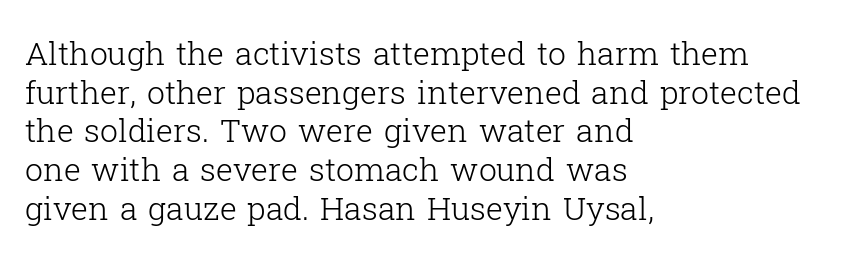
Q: Is the text bold? A: No.
Q: Is the text italic (slanted)? A: No, it is upright.
Q: Is the typeface a serif or a sans-serif typeface? A: Serif.
Q: Is the text underlined? A: No.
Q: How is the paragraph aligned? A: Left-aligned.
Q: Is the spacing between letters normal or unusually wide? A: Normal.
Q: Width (condensed, normal, or wide)? A: Normal.
Q: Stroke contrast? A: Low.
Q: x-height? A: Medium.
Q: Monospaced? A: No.
